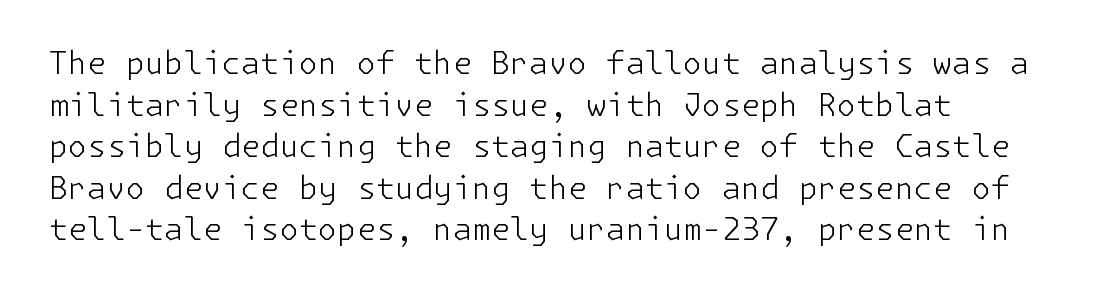
{"serif": "no", "italic": "no", "bold": "no", "weight": "light", "width": "normal", "stroke_contrast": "low", "x_height": "medium", "underline": "no", "line_spacing": "normal", "line_spacing_ratio": 1.34, "letter_spacing": "normal", "letter_spacing_em": 0.0, "glyph_px": 31}
